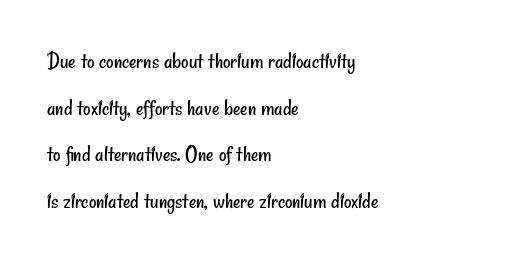
Q: Is the text bold? A: No.
Q: Is the text underlined? A: No.
Q: How is the paragraph aligned? A: Left-aligned.
Q: Is the spacing between letters normal or unusually wide? A: Normal.
Q: Is the spacing between lines tight, normal or loose? A: Loose.
